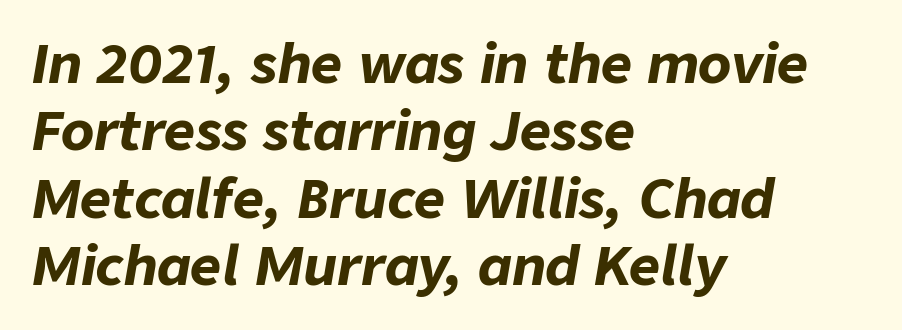
The image shows 54 px bold type, italic (leaning right); set left-aligned, normal line spacing (1.25x), normal letter spacing, not underlined; low stroke contrast and a medium x-height.
